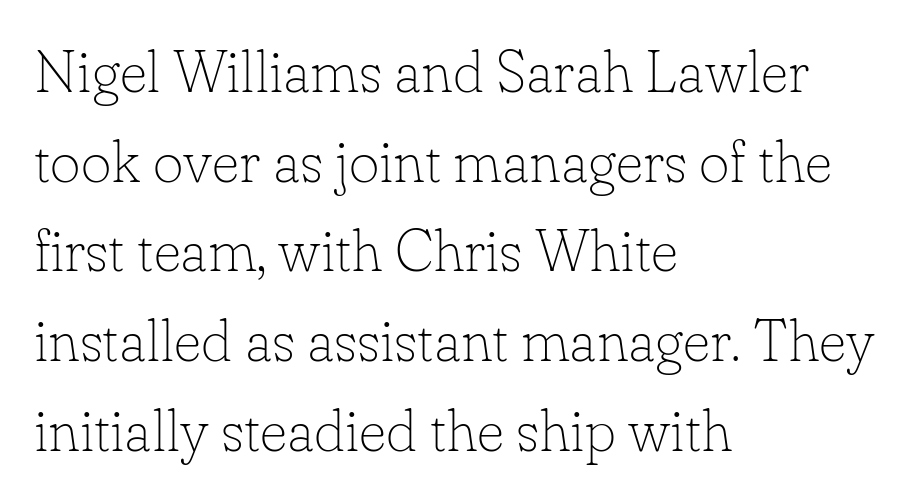
The image shows 59 px thin serif type, upright; set left-aligned, normal line spacing (1.52x), normal letter spacing, not underlined; low stroke contrast and a small x-height.
